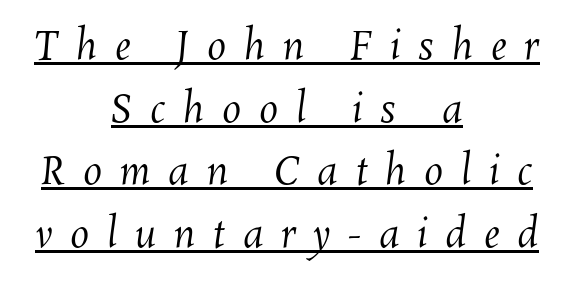
Q: Is the text bold? A: No.
Q: Is the text underlined? A: Yes.
Q: How is the paragraph aligned? A: Centered.
Q: Is the spacing between letters normal or unusually wide? A: Unusually wide.
Q: Is the spacing between lines tight, normal or loose? A: Normal.
Q: Width (condensed, normal, or wide)? A: Normal.
Q: Stroke contrast? A: Medium.
Q: x-height? A: Medium.
Q: Monospaced? A: No.
